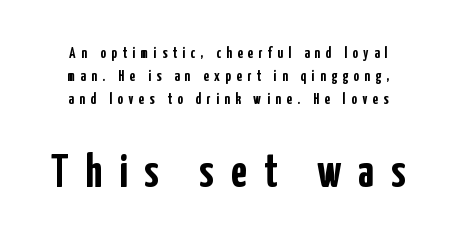
Q: Is the text bold? A: Yes.
Q: Is the text italic (slanted)? A: No, it is upright.
Q: Is the typeface a serif or a sans-serif typeface? A: Sans-serif.
Q: Is the text underlined? A: No.
Q: Is the spacing between letters normal or unusually wide? A: Unusually wide.
Q: Is the spacing between lines tight, normal or loose? A: Normal.
Q: Which block of text is set in a larger size, the first (top) or the second (bottom)? A: The second (bottom) one.
Q: Width (condensed, normal, or wide)? A: Condensed.
Q: Stroke contrast? A: Low.
Q: x-height? A: Medium.
Q: Monospaced? A: No.
